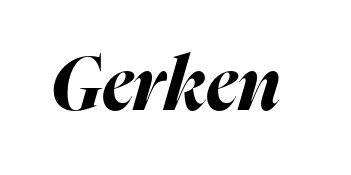
The image shows 74 px bold type, italic (leaning right); set normal letter spacing, not underlined; high stroke contrast and a medium x-height.
